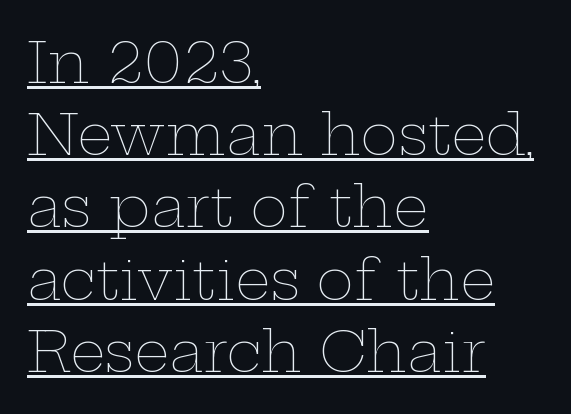
{"italic": "no", "bold": "no", "weight": "thin", "width": "wide", "stroke_contrast": "low", "x_height": "medium", "monospaced": "no", "underline": "yes", "align": "left", "line_spacing": "normal", "line_spacing_ratio": 1.29, "letter_spacing": "normal", "letter_spacing_em": 0.0, "glyph_px": 56}
